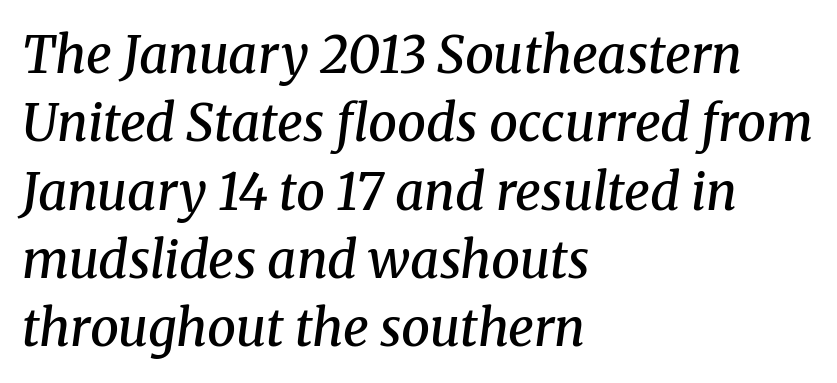
{"serif": "yes", "italic": "yes", "lean": "right", "slant_degrees": 8, "bold": "semi", "weight": "semibold", "width": "normal", "stroke_contrast": "medium", "x_height": "medium", "monospaced": "no", "underline": "no", "align": "left", "line_spacing": "normal", "line_spacing_ratio": 1.34, "letter_spacing": "normal", "letter_spacing_em": 0.0, "glyph_px": 51}
